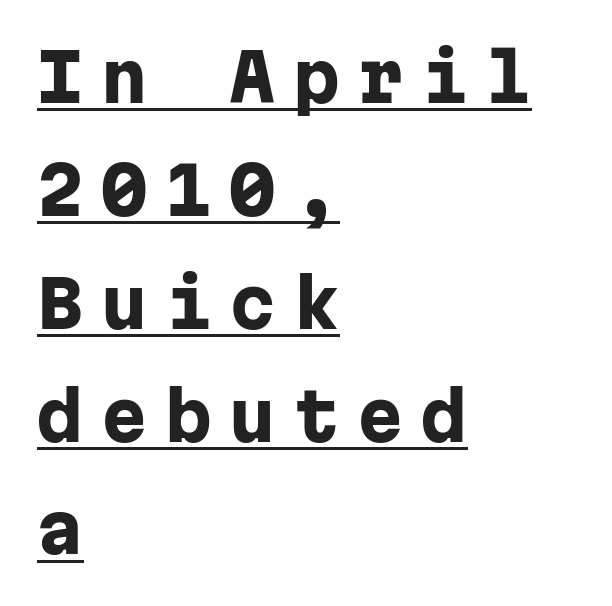
The image shows 66 px heavy sans-serif type, upright, monospaced; set left-aligned, line spacing 1.71x, unusually wide letter spacing (+0.27 em), underlined; low stroke contrast and a medium x-height.
